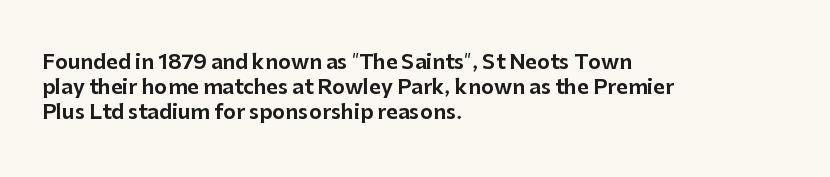
Q: Is the text italic (slanted)? A: No, it is upright.
Q: Is the text underlined? A: No.
Q: How is the paragraph aligned? A: Left-aligned.
Q: Is the spacing between letters normal or unusually wide? A: Normal.
Q: Is the spacing between lines tight, normal or loose? A: Normal.
